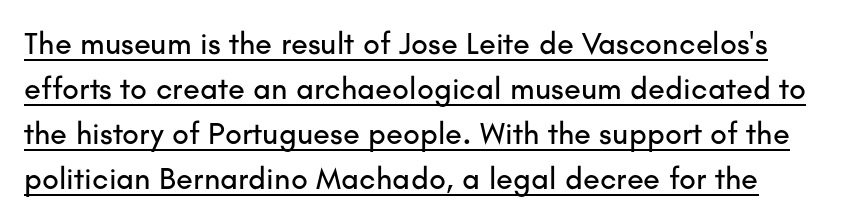
Q: Is the text italic (slanted)? A: No, it is upright.
Q: Is the typeface a serif or a sans-serif typeface? A: Sans-serif.
Q: Is the text underlined? A: Yes.
Q: How is the paragraph aligned? A: Left-aligned.
Q: Is the spacing between letters normal or unusually wide? A: Normal.
Q: Is the spacing between lines tight, normal or loose? A: Normal.
Q: Width (condensed, normal, or wide)? A: Normal.
Q: Stroke contrast? A: Low.
Q: x-height? A: Small.
Q: Monospaced? A: No.
